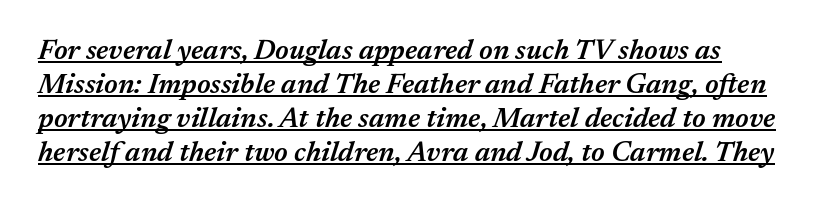
{"italic": "yes", "lean": "right", "slant_degrees": 17, "bold": "semi", "weight": "semibold", "width": "normal", "stroke_contrast": "medium", "x_height": "medium", "monospaced": "no", "underline": "yes", "align": "left", "line_spacing_ratio": 1.21, "letter_spacing": "normal", "letter_spacing_em": 0.0, "glyph_px": 28}
